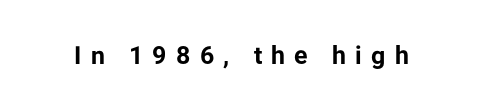
Q: Is the text bold? A: Yes.
Q: Is the text italic (slanted)? A: No, it is upright.
Q: Is the text underlined? A: No.
Q: Is the spacing between letters normal or unusually wide? A: Unusually wide.
